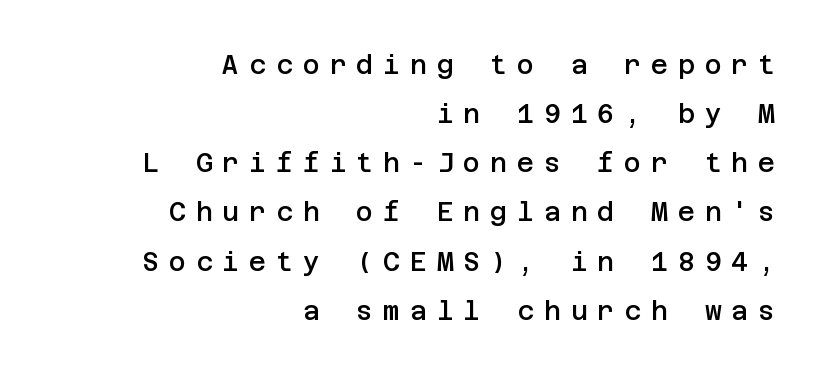
Q: Is the text bold? A: Semi-bold.
Q: Is the text italic (slanted)? A: No, it is upright.
Q: Is the text underlined? A: No.
Q: How is the paragraph aligned? A: Right-aligned.
Q: Is the spacing between letters normal or unusually wide? A: Unusually wide.
